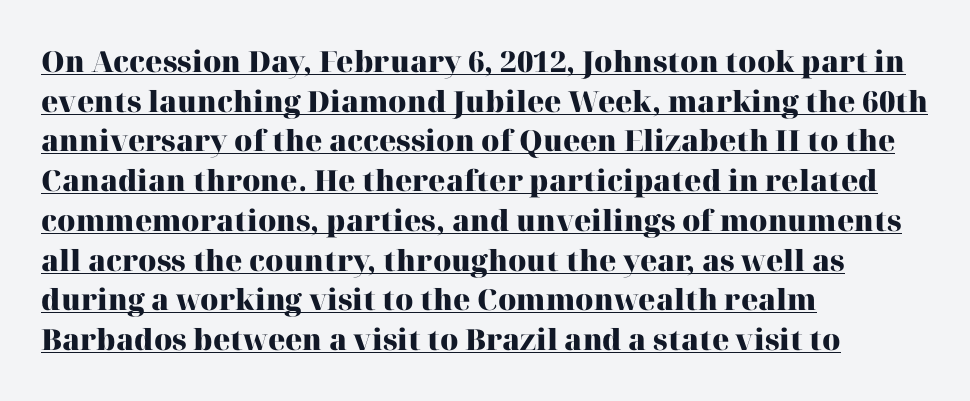
Do the letters lean? They stand straight. The rag falls on the right side of this text block. One glance says typical: line gaps are just what's usual. Serifs: yes, visible at the terminals of the letterforms. Note the varied advance widths — an 'i' is clearly narrower than an 'm'.
